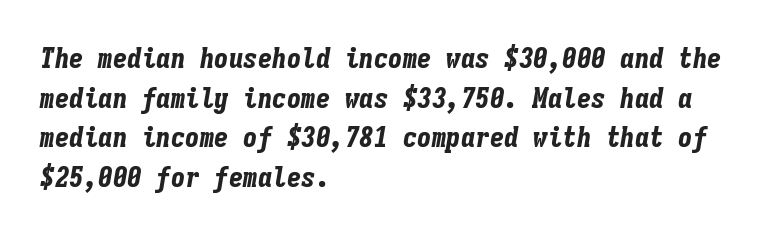
Interline gaps are of average width in this sample. The rendering uses typewriter-style spacing with identical character cells. The gaps between neighbouring characters are ordinary and unremarkable. Descenders hang freely into open space.
